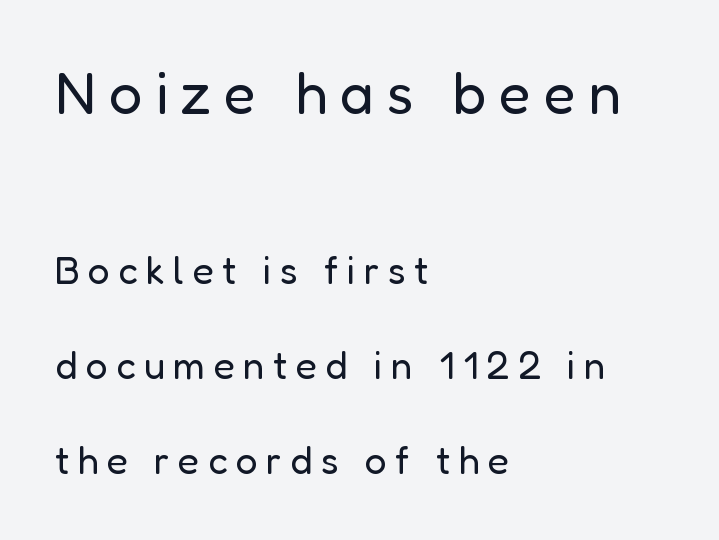
The image shows 59 px regular-weight sans-serif type, upright; set left-aligned, loose line spacing (2.44x), unusually wide letter spacing (+0.21 em), not underlined; the first (top) block is 1.51x larger; low stroke contrast and a medium x-height.
